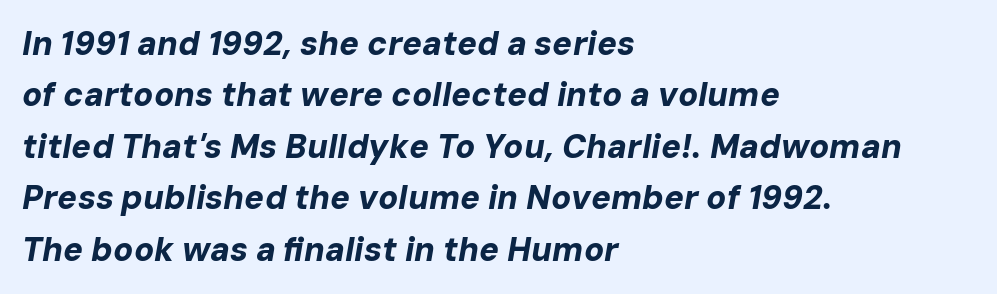
The image shows 33 px bold type, italic (leaning right); set left-aligned, normal line spacing (1.56x), normal letter spacing, not underlined; low stroke contrast and a medium x-height.
